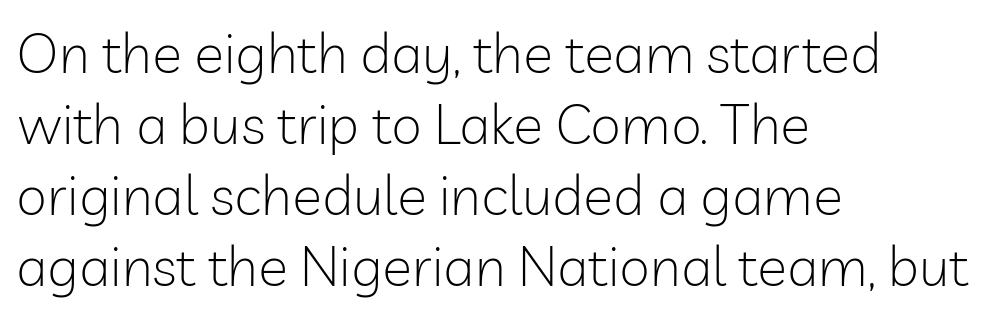
{"serif": "no", "italic": "no", "bold": "no", "weight": "light", "width": "normal", "stroke_contrast": "low", "x_height": "medium", "monospaced": "no", "underline": "no", "align": "left", "line_spacing": "normal", "line_spacing_ratio": 1.27, "letter_spacing": "normal", "letter_spacing_em": 0.0, "glyph_px": 56}
